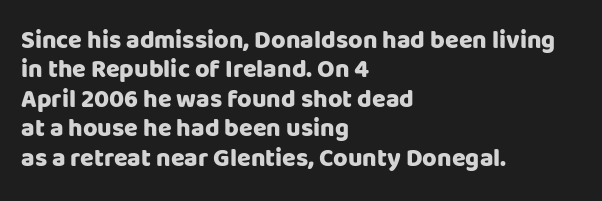
The image shows 25 px bold type, upright; set left-aligned, line spacing 1.18x, normal letter spacing, not underlined.
